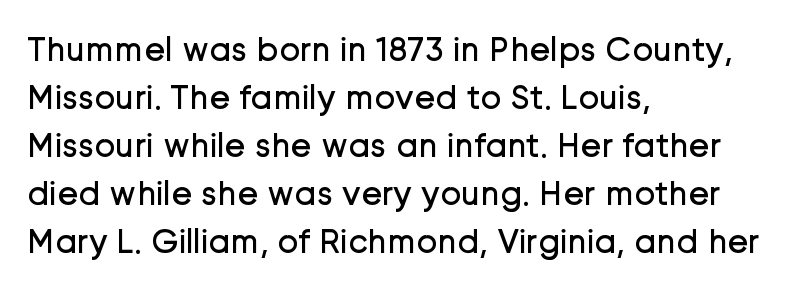
Q: Is the text bold? A: No.
Q: Is the text italic (slanted)? A: No, it is upright.
Q: Is the typeface a serif or a sans-serif typeface? A: Sans-serif.
Q: Is the text underlined? A: No.
Q: How is the paragraph aligned? A: Left-aligned.
Q: Is the spacing between letters normal or unusually wide? A: Normal.
Q: Is the spacing between lines tight, normal or loose? A: Normal.
Q: Width (condensed, normal, or wide)? A: Normal.
Q: Stroke contrast? A: Low.
Q: x-height? A: Medium.
Q: Monospaced? A: No.
